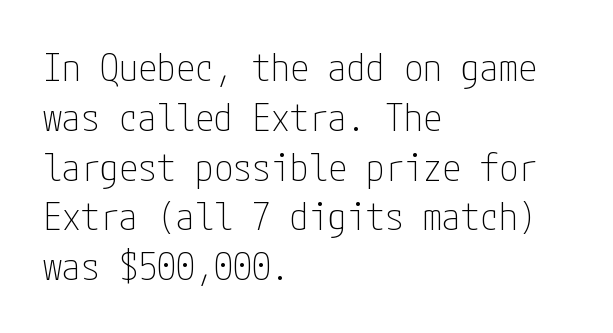
The passage shown is typeset with a sans-serif family. The cut favours lightness, reaching ordinary text weight at its darkest. Visually the block forms a straight wall on the left and a jagged coastline on the right. Each new line begins a customary step beneath the previous one. Anything drawn beneath the words? Only blank space. Italic? Not at all — the glyphs are vertical.
